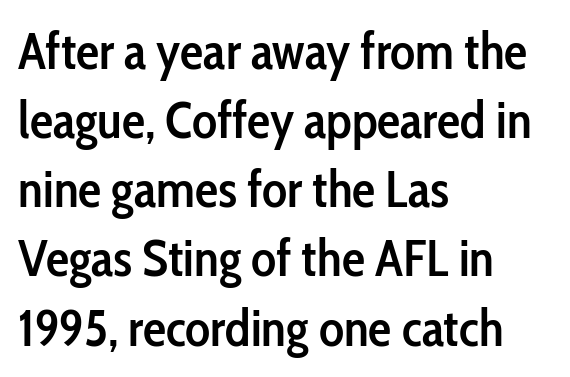
The image shows 52 px semibold, condensed sans-serif type, upright; set left-aligned, normal line spacing (1.33x), normal letter spacing, not underlined; low stroke contrast and a medium x-height.
